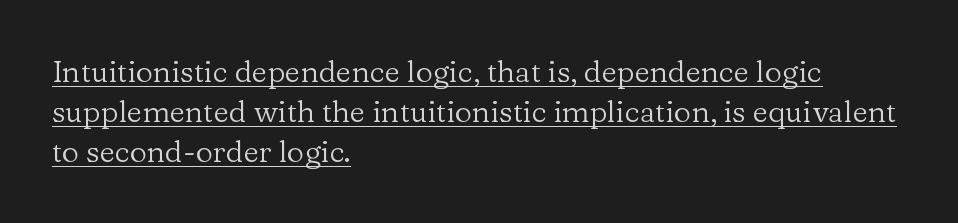
Look at the bottom of the vertical strokes: they flare into serifs here. Bold? No — there's no thickening of the strokes. Note the varied advance widths — an 'i' is clearly narrower than an 'm'. Unlike italic type, these characters show no tilt at all.
